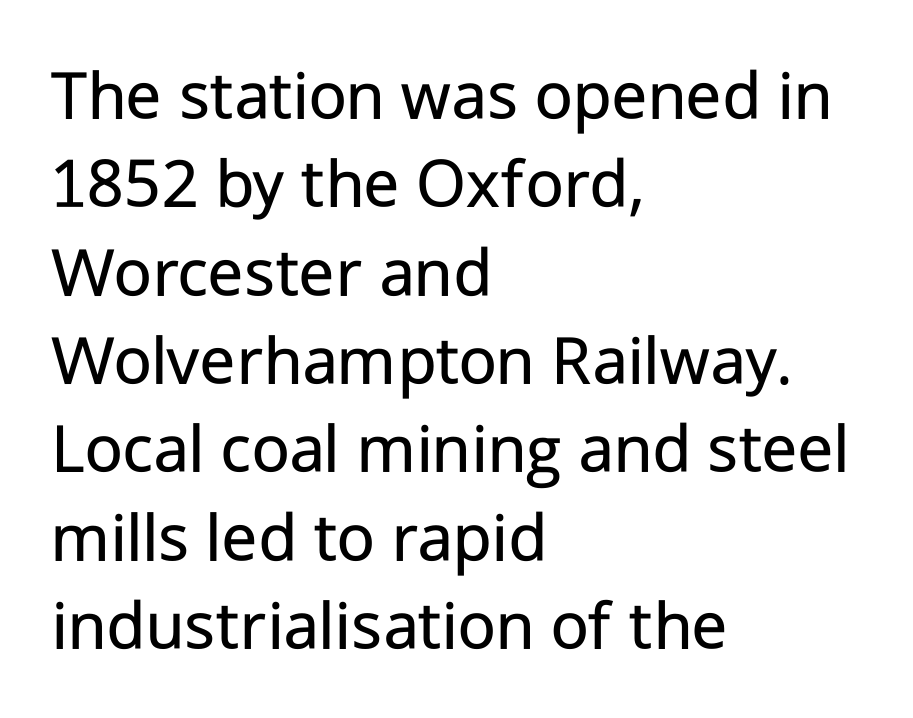
The image shows 73 px regular-weight sans-serif type, upright; set left-aligned, line spacing 1.21x, normal letter spacing, not underlined; low stroke contrast and a medium x-height.
